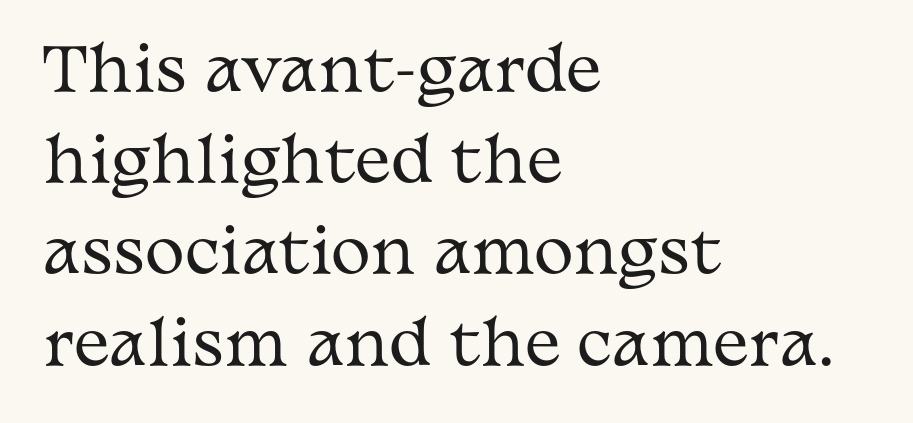
{"serif": "yes", "italic": "no", "bold": "no", "weight": "regular", "width": "wide", "stroke_contrast": "medium", "x_height": "medium", "monospaced": "no", "underline": "no", "align": "left", "line_spacing": "normal", "line_spacing_ratio": 1.52, "letter_spacing": "normal", "letter_spacing_em": 0.0, "glyph_px": 60}
